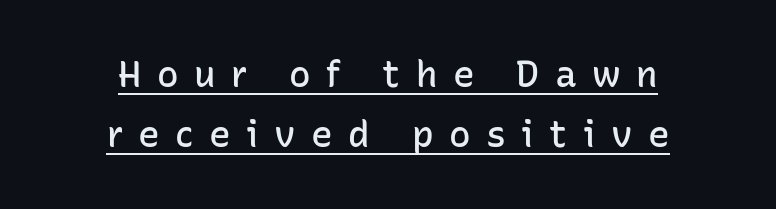
The characters look somewhat weighty, a semibold short of true bold. The type sits square on the baseline with zero lean. Is there much room between lines? A standard amount, neither cramped nor airy. The font family rendered here belongs to the sans-serif group. Both edges are ragged and mirror each other, which tells us the setting is centered.
